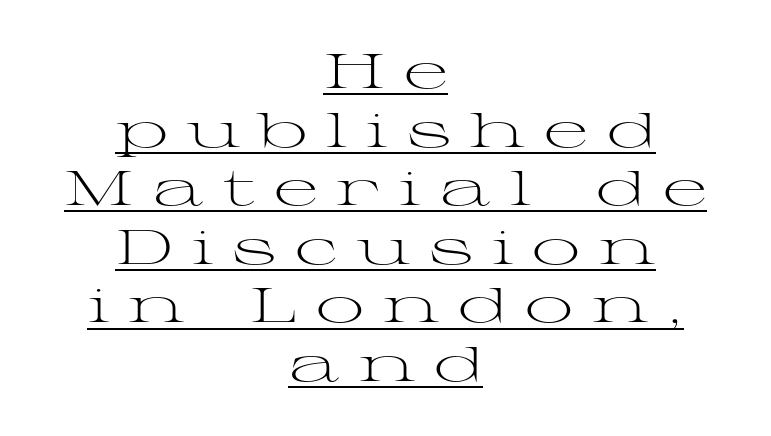
The image shows 48 px light, wide serif type, upright; set centered, line spacing 1.22x, unusually wide letter spacing (+0.39 em), underlined; medium stroke contrast and a medium x-height.
